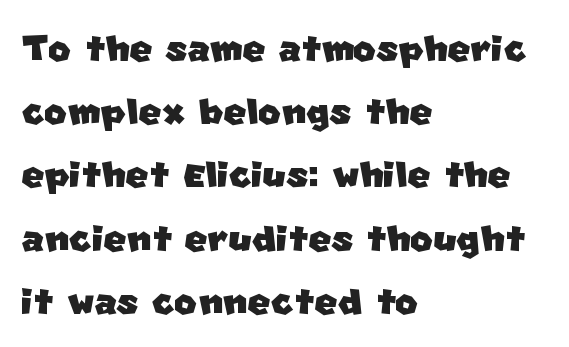
{"serif": "no", "width": "normal", "stroke_contrast": "low", "x_height": "large", "monospaced": "no", "underline": "no", "align": "left", "line_spacing": "normal", "line_spacing_ratio": 1.29, "letter_spacing": "normal", "letter_spacing_em": 0.0, "glyph_px": 49}
